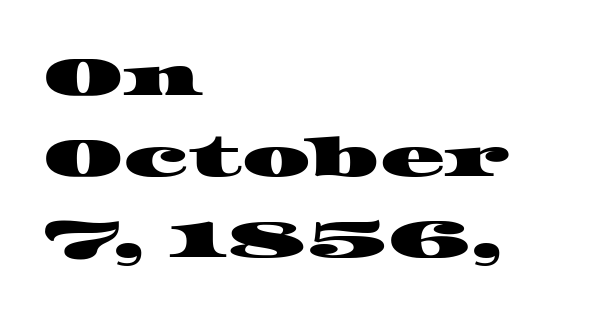
Q: Is the typeface a serif or a sans-serif typeface? A: Serif.
Q: Is the text underlined? A: No.
Q: How is the paragraph aligned? A: Left-aligned.
Q: Is the spacing between letters normal or unusually wide? A: Normal.
Q: Is the spacing between lines tight, normal or loose? A: Normal.
Q: Width (condensed, normal, or wide)? A: Wide.
Q: Stroke contrast? A: High.
Q: x-height? A: Large.
Q: Monospaced? A: No.
